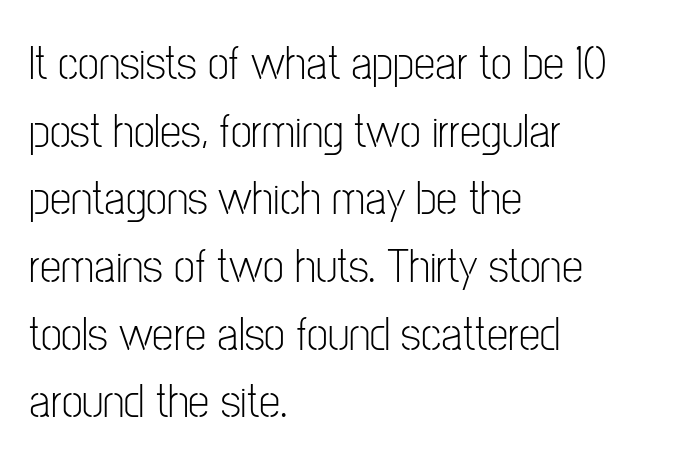
What's the leading like? Ordinary, nothing unusual. What stands out about the letter spacing? Nothing — it is the standard amount. Reading down the block, your eye returns to a fixed left position each line. Descenders hang freely into open space.
